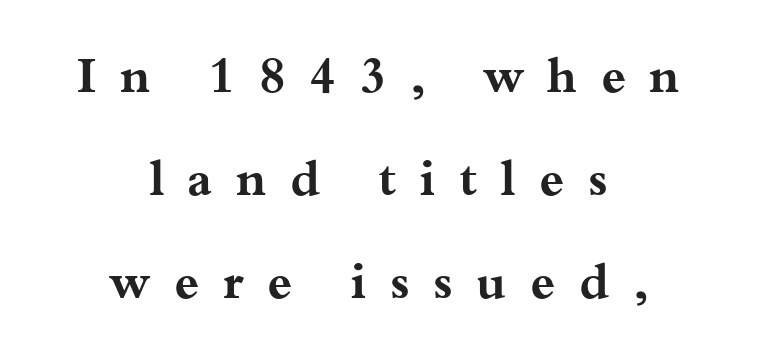
Proportional: the letters do not fall into vertical columns. The lines in this sample share a center point and differ in where they start and stop. This is the regular roman posture of the typeface. The passage shown stacks its lines with a broad gap.
